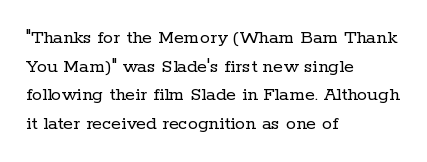
Q: Is the text bold? A: No.
Q: Is the text italic (slanted)? A: No, it is upright.
Q: Is the text underlined? A: No.
Q: How is the paragraph aligned? A: Left-aligned.
Q: Is the spacing between letters normal or unusually wide? A: Normal.
Q: Is the spacing between lines tight, normal or loose? A: Normal.
